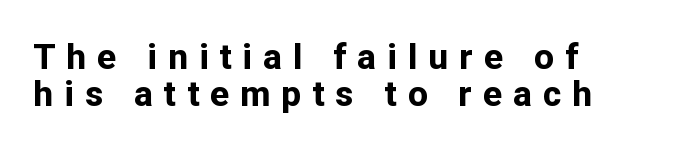
Letterform terminals end flat and unadorned throughout the passage. Successive baselines arrive quickly, one right under another. Does the lettering tilt? It doesn't — this is upright. These lines are rendered in a variable-pitch font. In terms of weight, the rendering is a true, heavy bold.
